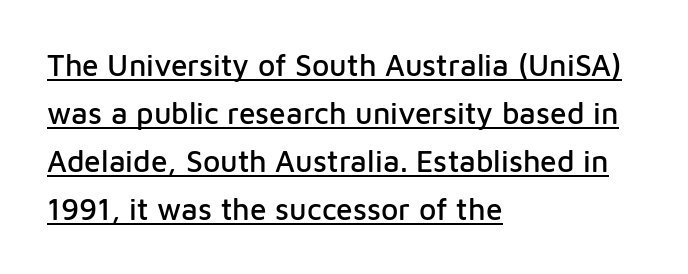
The image shows 30 px sans-serif type, upright; set left-aligned, normal line spacing (1.6x), normal letter spacing, underlined; low stroke contrast and a medium x-height.
